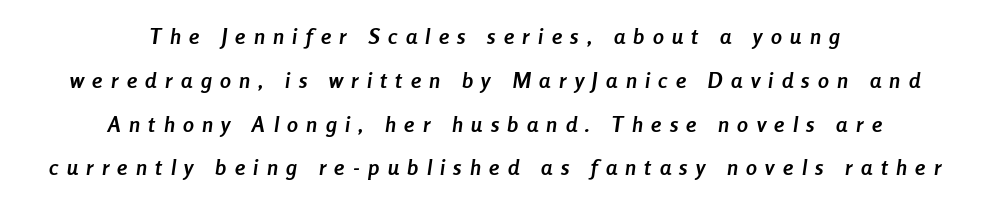
{"italic": "yes", "lean": "right", "slant_degrees": 8, "bold": "yes", "underline": "no", "align": "center", "line_spacing": "loose", "line_spacing_ratio": 1.99, "letter_spacing": "wide", "letter_spacing_em": 0.38, "glyph_px": 22}
